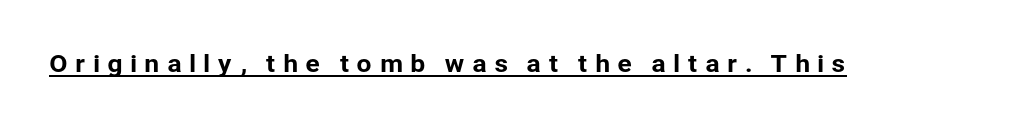
The image shows 24 px text type, upright; set unusually wide letter spacing (+0.29 em), underlined.
